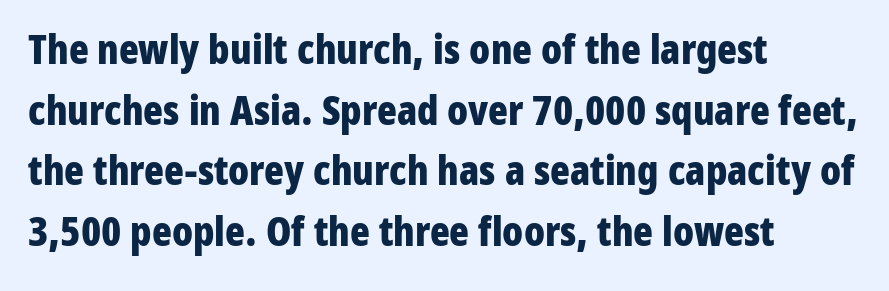
The image shows 41 px bold, condensed sans-serif type, upright; set left-aligned, normal line spacing (1.48x), normal letter spacing, not underlined; low stroke contrast and a medium x-height.
